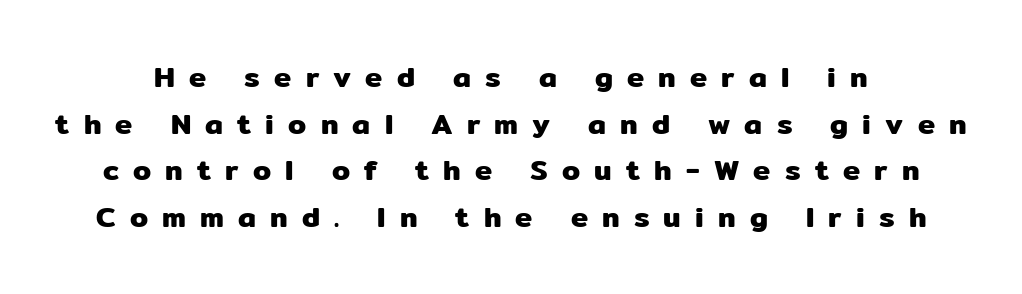
{"serif": "no", "italic": "no", "width": "normal", "stroke_contrast": "low", "x_height": "medium", "monospaced": "no", "underline": "no", "line_spacing": "normal", "line_spacing_ratio": 1.61, "letter_spacing": "wide", "letter_spacing_em": 0.49, "glyph_px": 29}
